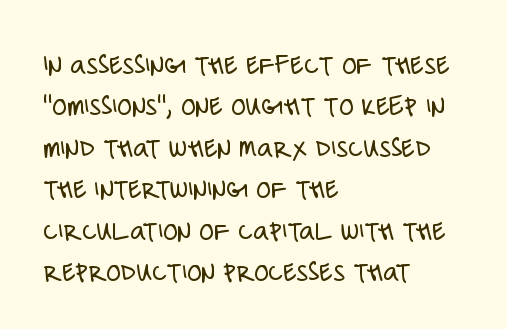
{"serif": "no", "italic": "no", "bold": "no", "weight": "light", "width": "condensed", "stroke_contrast": "low", "x_height": "large", "monospaced": "no", "underline": "no", "align": "left", "line_spacing": "normal", "line_spacing_ratio": 1.38, "letter_spacing": "normal", "letter_spacing_em": 0.0, "glyph_px": 30}
